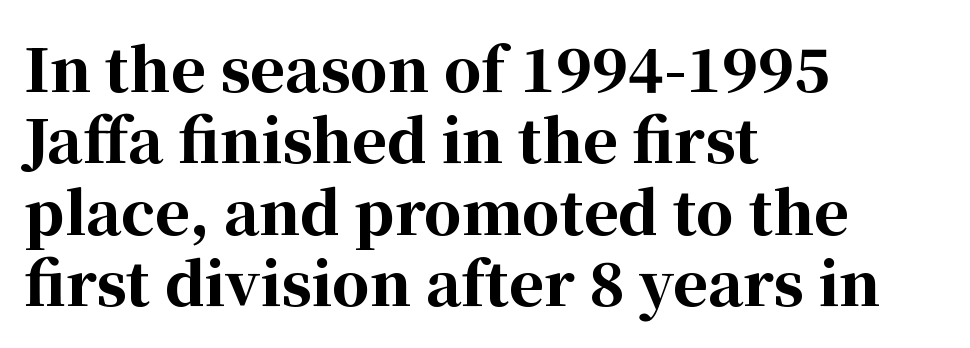
Q: Is the text bold? A: Yes.
Q: Is the text italic (slanted)? A: No, it is upright.
Q: Is the typeface a serif or a sans-serif typeface? A: Serif.
Q: Is the text underlined? A: No.
Q: How is the paragraph aligned? A: Left-aligned.
Q: Is the spacing between letters normal or unusually wide? A: Normal.
Q: Width (condensed, normal, or wide)? A: Normal.
Q: Stroke contrast? A: High.
Q: x-height? A: Medium.
Q: Monospaced? A: No.
